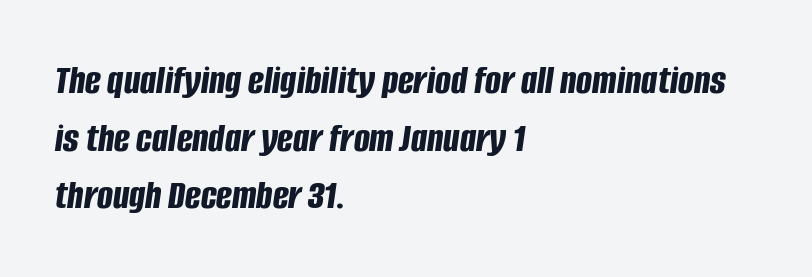
In CSS terms this would be text-align: left. Spacing verdict: proportional, widths tailored to each character. No word sits above an underline. Tall strokes in this sample are angled rather than plumb.
